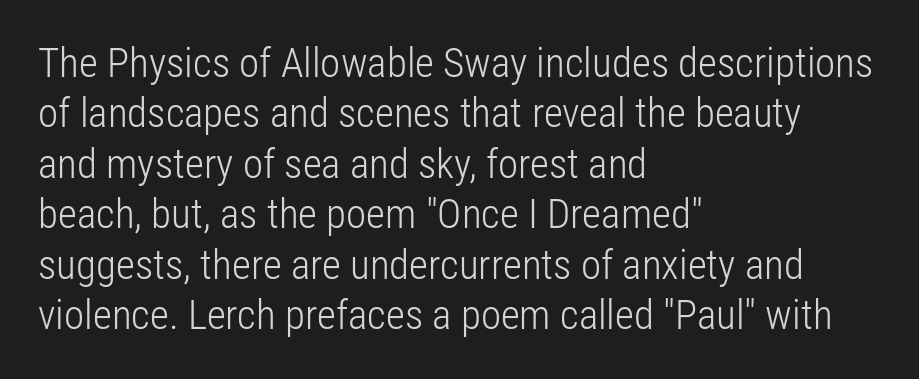
Q: Is the text bold? A: No.
Q: Is the text italic (slanted)? A: No, it is upright.
Q: Is the typeface a serif or a sans-serif typeface? A: Sans-serif.
Q: Is the text underlined? A: No.
Q: How is the paragraph aligned? A: Left-aligned.
Q: Is the spacing between letters normal or unusually wide? A: Normal.
Q: Width (condensed, normal, or wide)? A: Condensed.
Q: Stroke contrast? A: Low.
Q: x-height? A: Medium.
Q: Monospaced? A: No.
